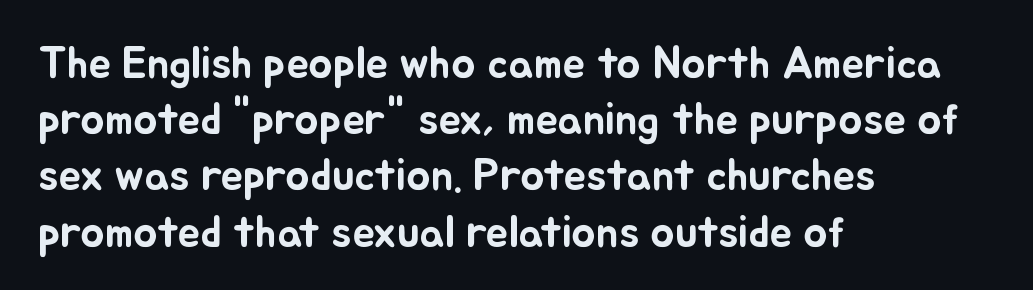
{"italic": "no", "width": "normal", "stroke_contrast": "low", "x_height": "small", "monospaced": "no", "underline": "no", "align": "left", "line_spacing": "normal", "line_spacing_ratio": 1.25, "letter_spacing": "normal", "letter_spacing_em": 0.0, "glyph_px": 45}
